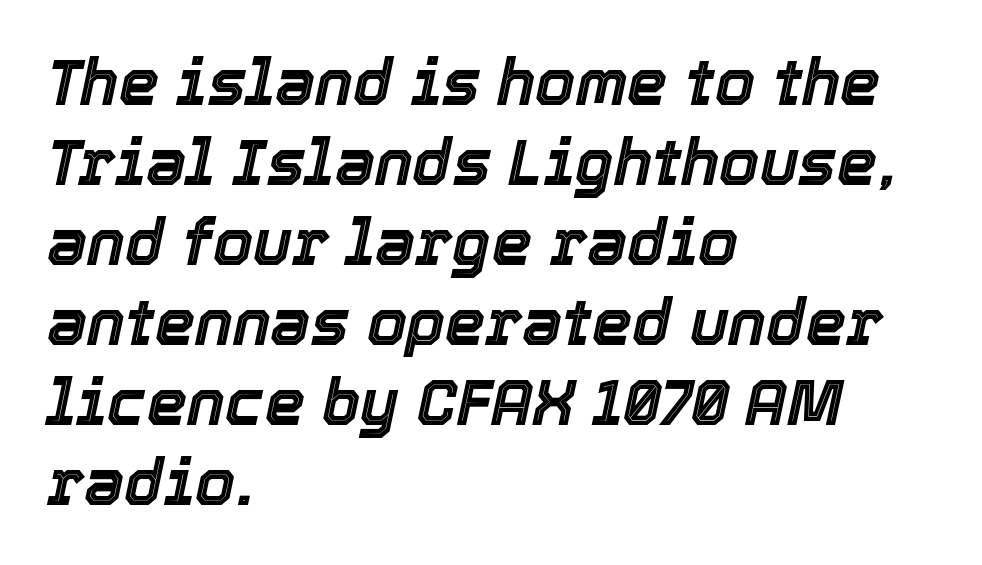
{"italic": "yes", "lean": "right", "slant_degrees": 12, "width": "normal", "x_height": "medium", "monospaced": "no", "underline": "no", "align": "left", "line_spacing": "normal", "line_spacing_ratio": 1.25, "letter_spacing": "normal", "letter_spacing_em": 0.0, "glyph_px": 64}
